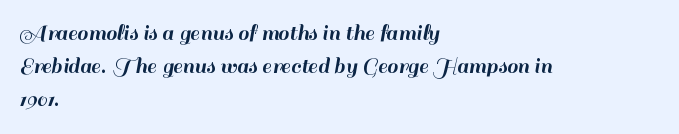
The image shows 24 px text type; set left-aligned, normal line spacing (1.38x), normal letter spacing, not underlined.
